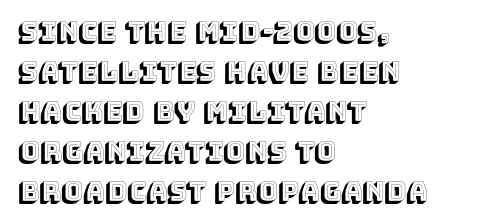
Q: Is the text italic (slanted)? A: No, it is upright.
Q: Is the text underlined? A: No.
Q: How is the paragraph aligned? A: Left-aligned.
Q: Is the spacing between letters normal or unusually wide? A: Normal.
Q: Is the spacing between lines tight, normal or loose? A: Normal.
